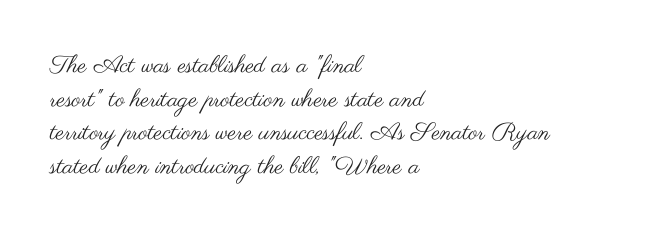
Q: Is the text bold? A: No.
Q: Is the text italic (slanted)? A: Yes.
Q: Is the text underlined? A: No.
Q: How is the paragraph aligned? A: Left-aligned.
Q: Is the spacing between letters normal or unusually wide? A: Normal.
Q: Is the spacing between lines tight, normal or loose? A: Normal.
